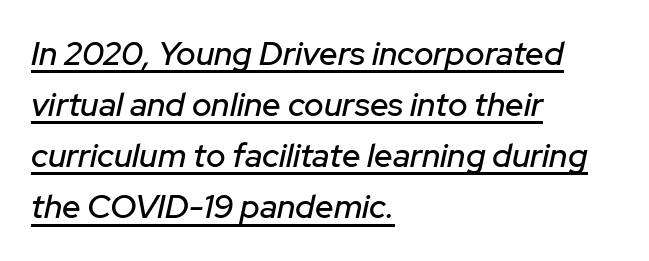
{"italic": "yes", "lean": "right", "slant_degrees": 12, "width": "normal", "stroke_contrast": "low", "x_height": "medium", "monospaced": "no", "underline": "yes", "align": "left", "line_spacing": "normal", "line_spacing_ratio": 1.55, "letter_spacing": "normal", "letter_spacing_em": 0.0, "glyph_px": 33}
